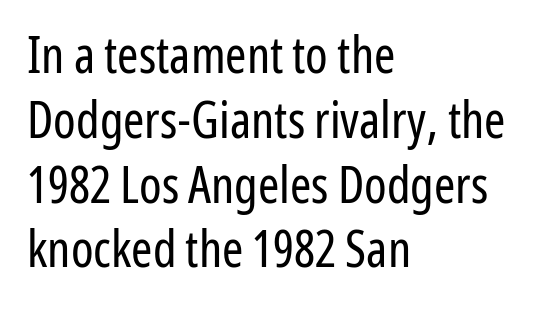
The image shows 51 px regular-weight, condensed sans-serif type, upright; set left-aligned, normal line spacing (1.27x), normal letter spacing, not underlined; low stroke contrast and a medium x-height.
